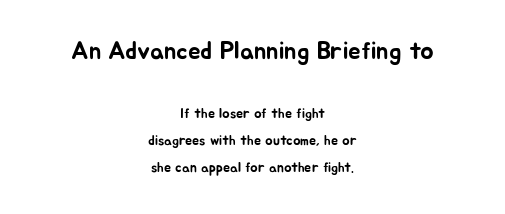
Posture: upright roman. Observe the ordinary spacing: letters are neighbours, not strangers. Where is the straight margin? There isn't one; the lines are centered. Which of the two is more prominent by size? The first, at the top. No word sits above an underline.
